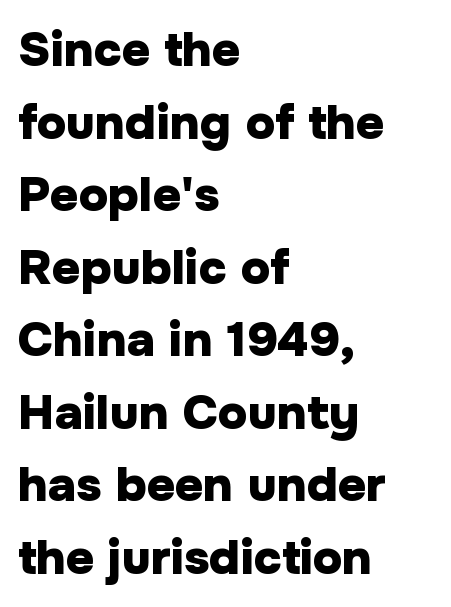
The image shows 49 px heavy sans-serif type, upright; set left-aligned, normal line spacing (1.48x), normal letter spacing, not underlined; low stroke contrast and a medium x-height.
